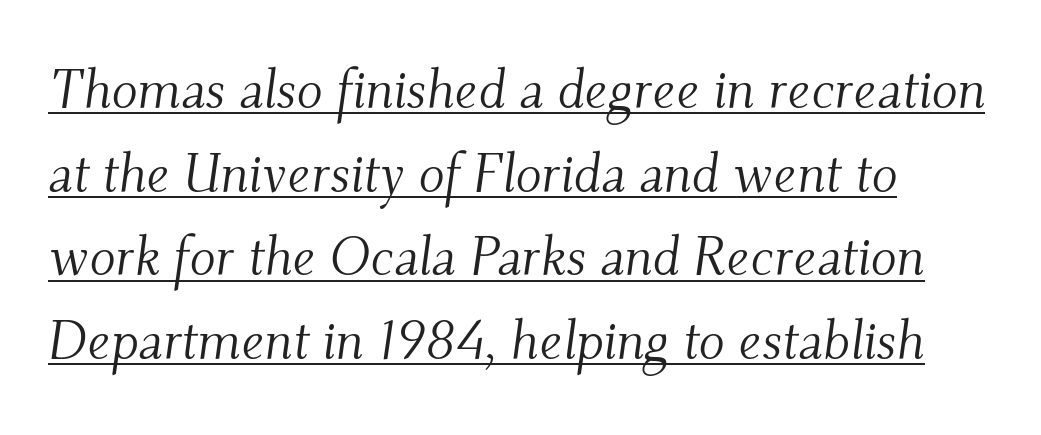
The image shows 54 px light serif type, italic (leaning right); set left-aligned, normal line spacing (1.55x), normal letter spacing, underlined; medium stroke contrast and a small x-height.
